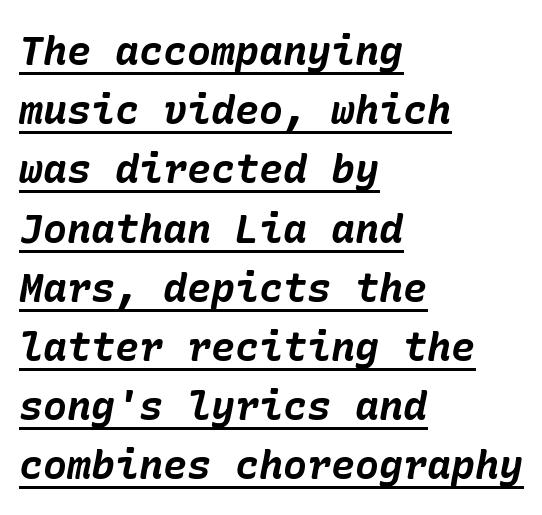
Line spacing here is normal. The rendering uses a bold face; every stroke is thick and dark. The rendering keeps characters at their native spacing. Short and long lines alike share a common starting point at left.
